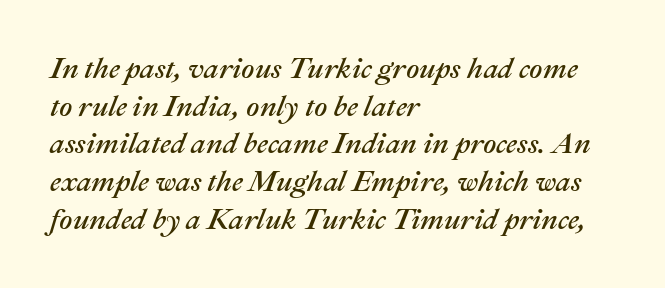
{"italic": "yes", "lean": "right", "slant_degrees": 22, "width": "normal", "stroke_contrast": "medium", "x_height": "medium", "monospaced": "no", "underline": "no", "align": "left", "line_spacing": "normal", "line_spacing_ratio": 1.3, "letter_spacing": "normal", "letter_spacing_em": 0.0, "glyph_px": 29}
